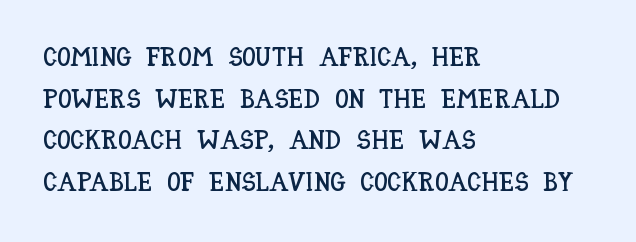
{"italic": "no", "underline": "no", "align": "left", "line_spacing": "normal", "line_spacing_ratio": 1.54, "letter_spacing": "normal", "letter_spacing_em": 0.0, "glyph_px": 27}
